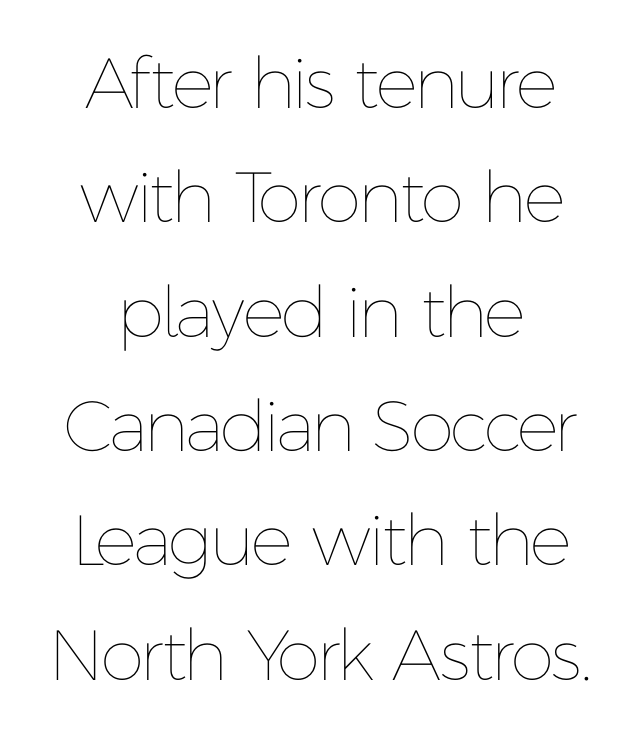
Q: Is the text bold? A: No.
Q: Is the text italic (slanted)? A: No, it is upright.
Q: Is the text underlined? A: No.
Q: How is the paragraph aligned? A: Centered.
Q: Is the spacing between letters normal or unusually wide? A: Normal.
Q: Is the spacing between lines tight, normal or loose? A: Normal.
Q: Width (condensed, normal, or wide)? A: Normal.
Q: Stroke contrast? A: Low.
Q: x-height? A: Medium.
Q: Monospaced? A: No.
